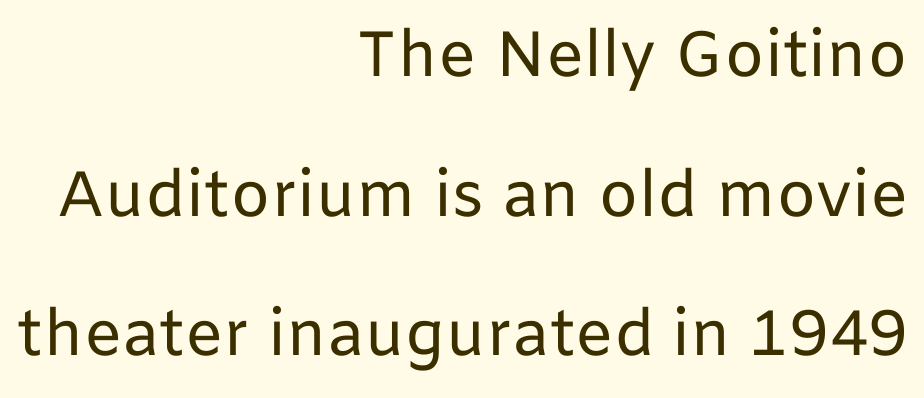
Posture: upright roman. No heavy texture on the line: the type isn't bold. This sample trades compactness for vertical openness between lines. Do the characters align in a grid? No, the font is proportional. The lines in this sample share a right terminus and differ only in where they begin.
